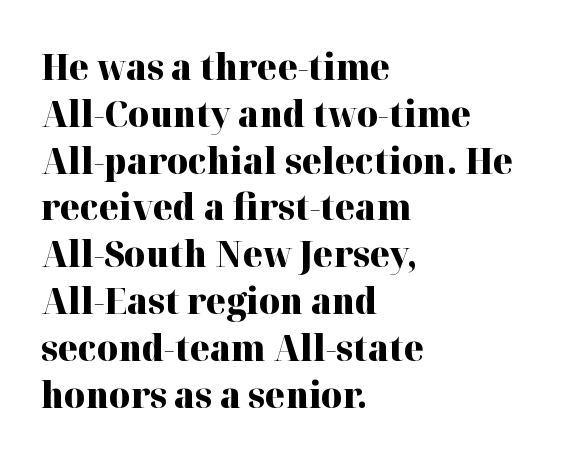
Q: Is the text bold? A: Yes.
Q: Is the text italic (slanted)? A: No, it is upright.
Q: Is the typeface a serif or a sans-serif typeface? A: Serif.
Q: Is the text underlined? A: No.
Q: How is the paragraph aligned? A: Left-aligned.
Q: Is the spacing between letters normal or unusually wide? A: Normal.
Q: Is the spacing between lines tight, normal or loose? A: Normal.
Q: Width (condensed, normal, or wide)? A: Normal.
Q: Stroke contrast? A: High.
Q: x-height? A: Medium.
Q: Monospaced? A: No.
